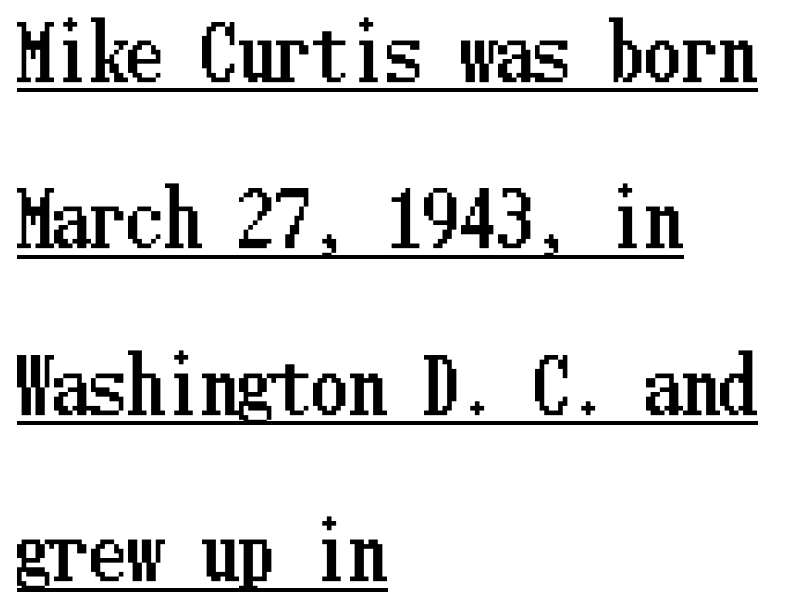
Q: Is the text italic (slanted)? A: No, it is upright.
Q: Is the text underlined? A: Yes.
Q: How is the paragraph aligned? A: Left-aligned.
Q: Is the spacing between letters normal or unusually wide? A: Normal.
Q: Is the spacing between lines tight, normal or loose? A: Loose.
Q: Width (condensed, normal, or wide)? A: Condensed.
Q: Stroke contrast? A: Low.
Q: x-height? A: Medium.
